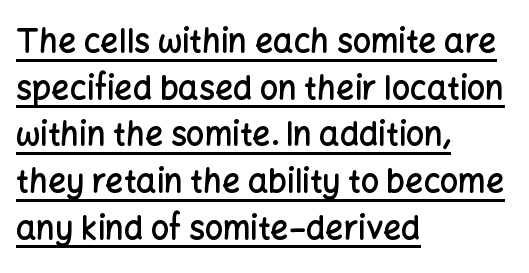
The image shows 32 px semibold sans-serif type, upright; set left-aligned, normal line spacing (1.46x), normal letter spacing, underlined; low stroke contrast and a medium x-height.
